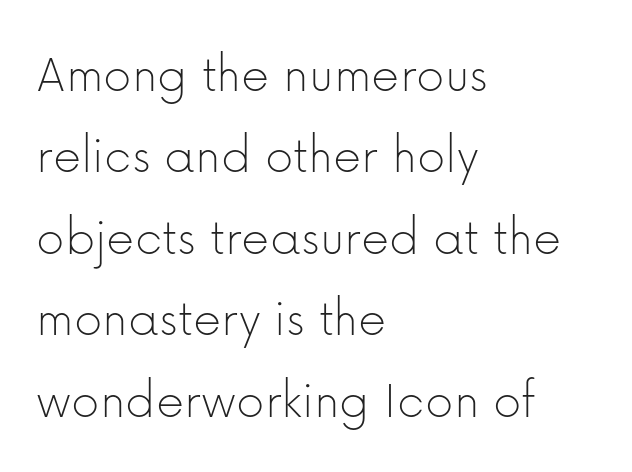
The face used here is proportionally spaced, like ordinary book or web type. The letters stand upright; this is a roman face. Compared with typical paragraphs, the rows here are spaced about the same. Standard letterfit; no display-style spreading of the glyphs.
